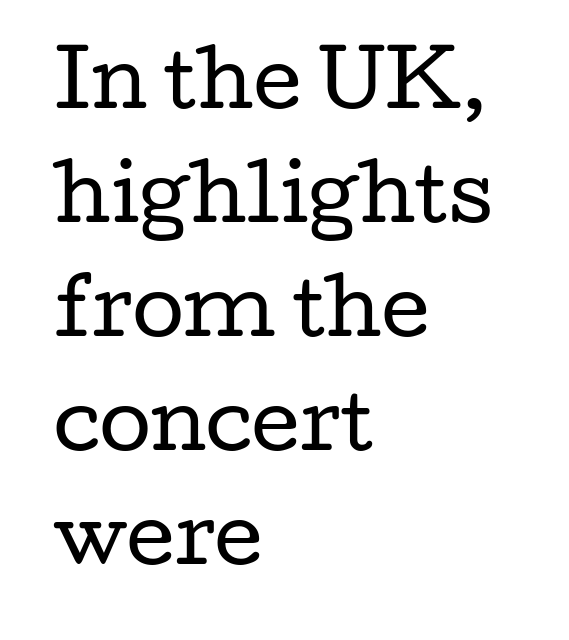
{"serif": "yes", "italic": "no", "bold": "no", "weight": "regular", "width": "wide", "stroke_contrast": "low", "x_height": "medium", "monospaced": "no", "underline": "no", "align": "left", "line_spacing": "normal", "line_spacing_ratio": 1.52, "letter_spacing": "normal", "letter_spacing_em": 0.0, "glyph_px": 75}
